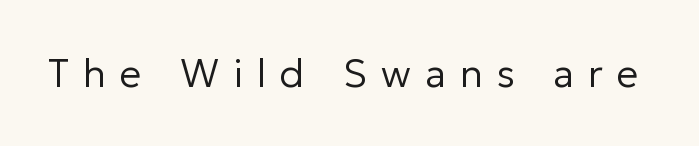
Italic? Not at all — the glyphs are vertical. This is sans-serif lettering, the kind often seen on screens and signage. What stands out about the letter spacing? Its width — letters are far apart. Is this a heavy cut? Hardly; it is regular or lighter. Think of a printed novel: that variable character pitch is what you see here.
